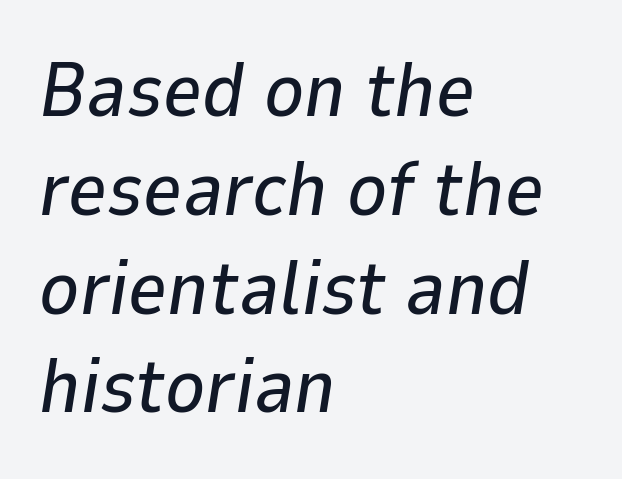
Q: Is the text italic (slanted)? A: Yes, it leans right by about 9 degrees.
Q: Is the text underlined? A: No.
Q: How is the paragraph aligned? A: Left-aligned.
Q: Is the spacing between letters normal or unusually wide? A: Normal.
Q: Is the spacing between lines tight, normal or loose? A: Normal.
Q: Width (condensed, normal, or wide)? A: Normal.
Q: Stroke contrast? A: Low.
Q: x-height? A: Medium.
Q: Monospaced? A: No.
